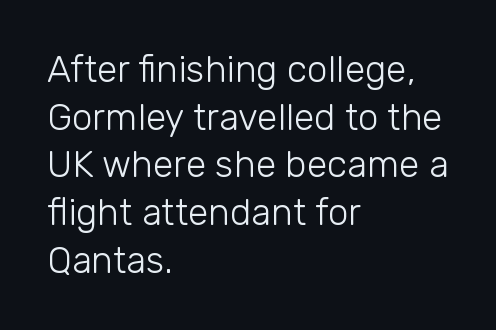
The letters advance in unequal steps, a hallmark of proportional type. Posture: straight, roman, zero tilt. This block has exactly the height ordinary leading produces. Left-aligned paragraph, ragged on the right. To sum up the face: it is a sans, with no serifs.
